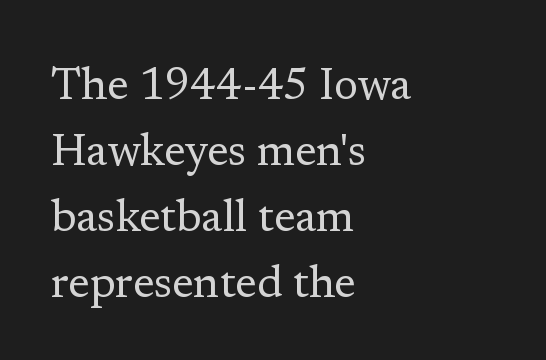
The image shows 44 px regular-weight serif type, upright; set left-aligned, normal line spacing (1.5x), normal letter spacing, not underlined; low stroke contrast and a medium x-height.
